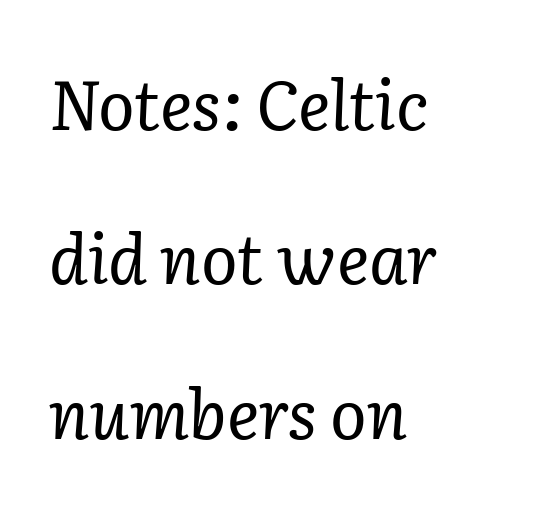
Q: Is the text bold? A: No.
Q: Is the text italic (slanted)? A: Yes, it leans right by about 2 degrees.
Q: Is the typeface a serif or a sans-serif typeface? A: Serif.
Q: Is the text underlined? A: No.
Q: How is the paragraph aligned? A: Left-aligned.
Q: Is the spacing between letters normal or unusually wide? A: Normal.
Q: Is the spacing between lines tight, normal or loose? A: Loose.
Q: Width (condensed, normal, or wide)? A: Normal.
Q: Stroke contrast? A: Low.
Q: x-height? A: Medium.
Q: Monospaced? A: No.
